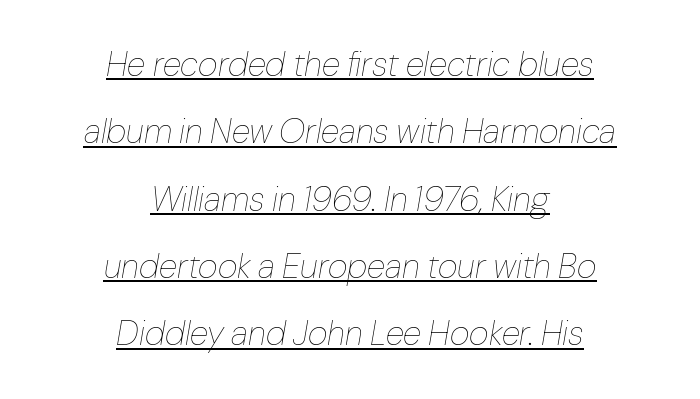
Q: Is the text bold? A: No.
Q: Is the text italic (slanted)? A: Yes, it leans right by about 10 degrees.
Q: Is the text underlined? A: Yes.
Q: How is the paragraph aligned? A: Centered.
Q: Is the spacing between letters normal or unusually wide? A: Normal.
Q: Is the spacing between lines tight, normal or loose? A: Loose.
Q: Width (condensed, normal, or wide)? A: Normal.
Q: Stroke contrast? A: Low.
Q: x-height? A: Medium.
Q: Monospaced? A: No.
